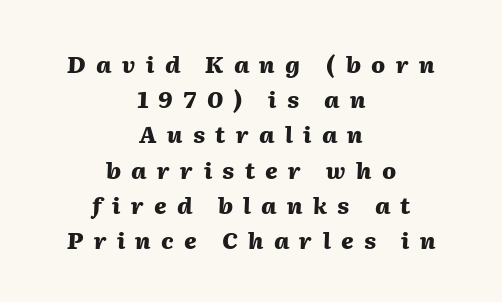
Visually the block forms a symmetrical silhouette, jagged on both flanks. Loose tracking; the words dissolve into strings of separated letters. It's the slanting kind of type. Descenders hang freely into open space.
